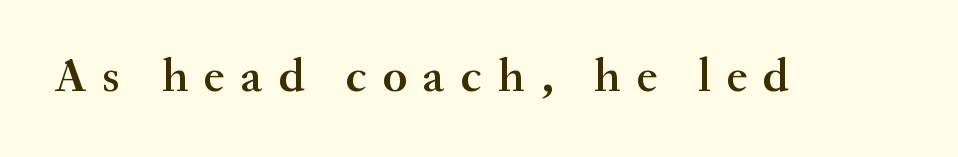
{"serif": "yes", "italic": "no", "bold": "semi", "weight": "semibold", "width": "normal", "stroke_contrast": "medium", "x_height": "small", "monospaced": "no", "underline": "no", "letter_spacing": "wide", "letter_spacing_em": 0.33, "glyph_px": 48}
